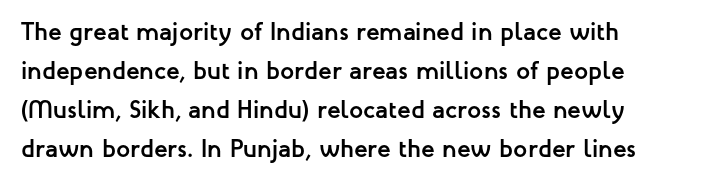
{"italic": "no", "bold": "yes", "underline": "no", "align": "left", "line_spacing": "normal", "line_spacing_ratio": 1.56, "letter_spacing": "normal", "letter_spacing_em": 0.0, "glyph_px": 25}
